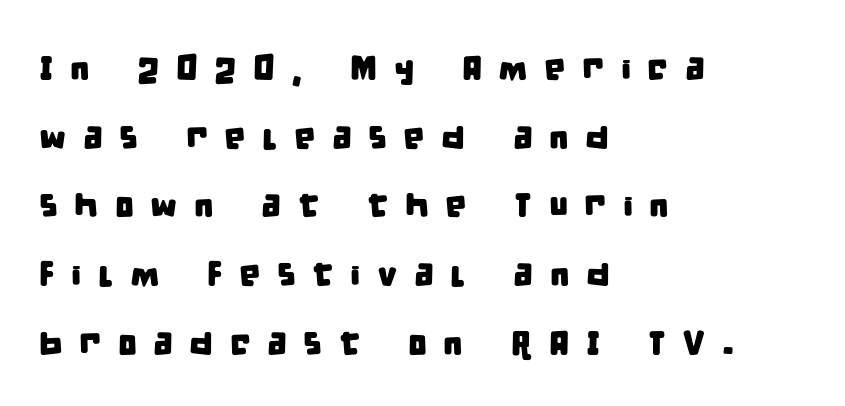
{"serif": "no", "width": "condensed", "stroke_contrast": "low", "x_height": "large", "monospaced": "no", "underline": "no", "align": "left", "line_spacing": "loose", "line_spacing_ratio": 2.02, "letter_spacing": "wide", "letter_spacing_em": 0.48, "glyph_px": 34}
